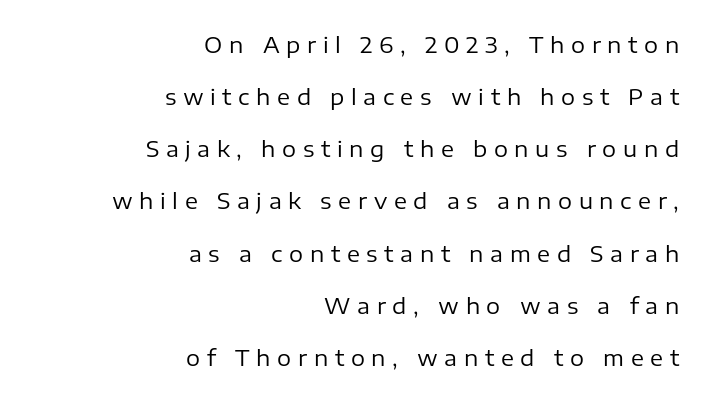
{"italic": "no", "bold": "no", "underline": "no", "align": "right", "line_spacing": "loose", "line_spacing_ratio": 2.37, "letter_spacing": "wide", "letter_spacing_em": 0.3, "glyph_px": 22}
